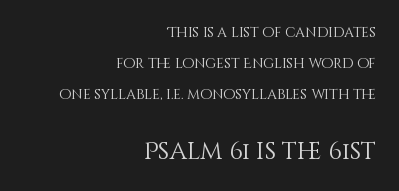
{"italic": "no", "bold": "no", "underline": "no", "align": "right", "line_spacing": "loose", "line_spacing_ratio": 2.2, "letter_spacing": "normal", "letter_spacing_em": 0.0, "larger_block": "second", "size_ratio": 1.71, "glyph_px": 24}
